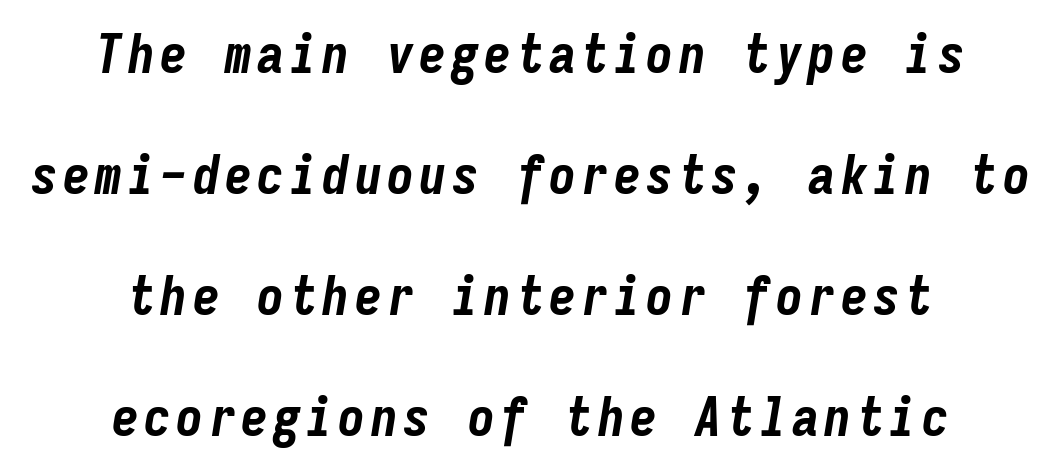
The image shows 54 px bold, condensed type, italic (leaning right), monospaced; set centered, loose line spacing (2.24x), not underlined; low stroke contrast and a medium x-height.
